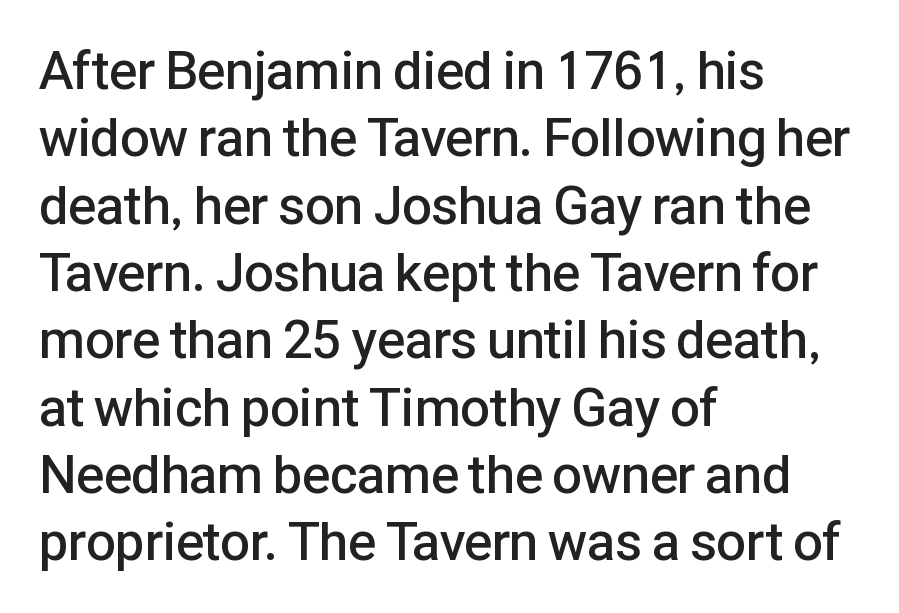
The image shows 53 px semibold sans-serif type, upright; set left-aligned, normal line spacing (1.27x), normal letter spacing, not underlined; low stroke contrast and a medium x-height.
